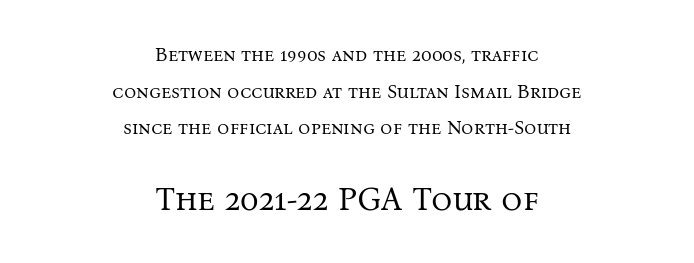
Q: Is the text bold? A: No.
Q: Is the text italic (slanted)? A: No, it is upright.
Q: Is the typeface a serif or a sans-serif typeface? A: Serif.
Q: Is the text underlined? A: No.
Q: How is the paragraph aligned? A: Centered.
Q: Is the spacing between letters normal or unusually wide? A: Normal.
Q: Is the spacing between lines tight, normal or loose? A: Loose.
Q: Which block of text is set in a larger size, the first (top) or the second (bottom)? A: The second (bottom) one.
Q: Width (condensed, normal, or wide)? A: Normal.
Q: Stroke contrast? A: Medium.
Q: x-height? A: Medium.
Q: Monospaced? A: No.
